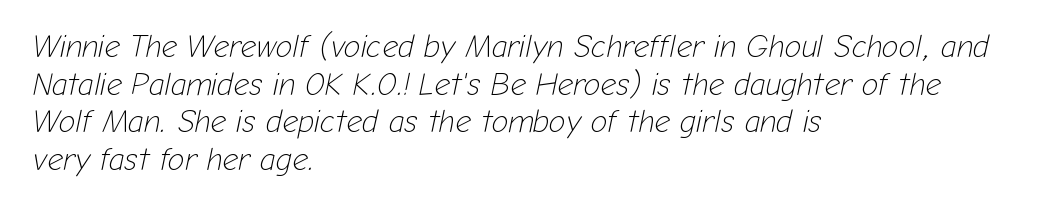
Q: Is the text bold? A: No.
Q: Is the text italic (slanted)? A: Yes, it leans right by about 12 degrees.
Q: Is the text underlined? A: No.
Q: How is the paragraph aligned? A: Left-aligned.
Q: Is the spacing between letters normal or unusually wide? A: Normal.
Q: Width (condensed, normal, or wide)? A: Normal.
Q: Stroke contrast? A: Low.
Q: x-height? A: Medium.
Q: Monospaced? A: No.
